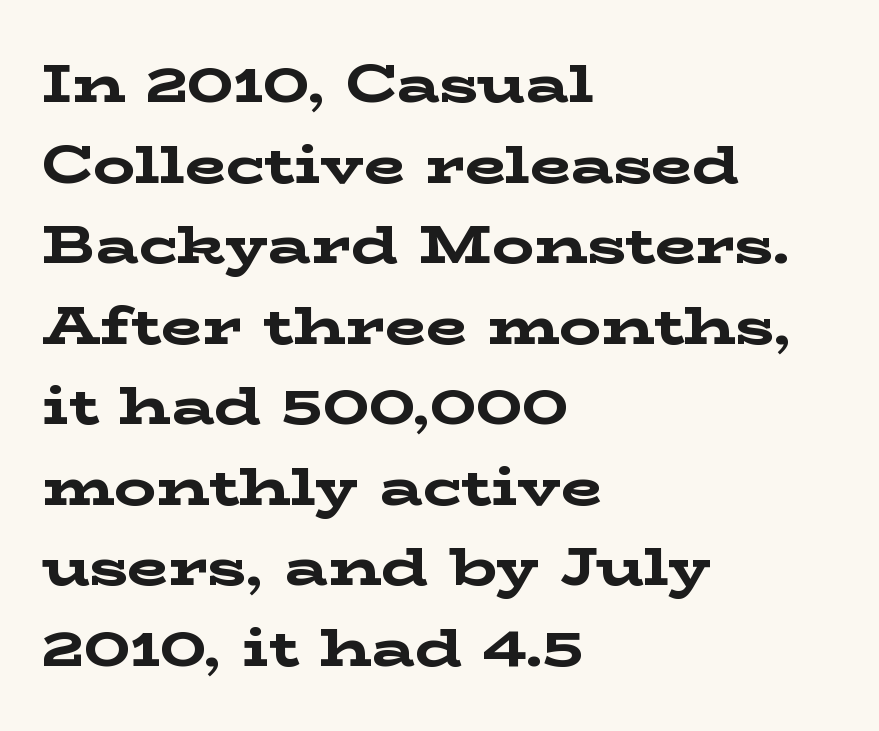
Q: Is the text bold? A: Yes.
Q: Is the text italic (slanted)? A: No, it is upright.
Q: Is the typeface a serif or a sans-serif typeface? A: Serif.
Q: Is the text underlined? A: No.
Q: How is the paragraph aligned? A: Left-aligned.
Q: Is the spacing between letters normal or unusually wide? A: Normal.
Q: Is the spacing between lines tight, normal or loose? A: Normal.
Q: Width (condensed, normal, or wide)? A: Wide.
Q: Stroke contrast? A: Low.
Q: x-height? A: Medium.
Q: Monospaced? A: No.
